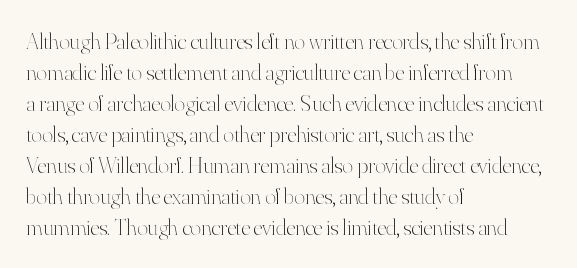
Posture: upright roman. The ragged edge is on the right, which tells us the setting is flush left. Reading down the column, the eye jumps a familiar distance to each next line. The specimen omits any rule beneath the text block's lines. The face looks like a standard text weight, possibly lighter.
